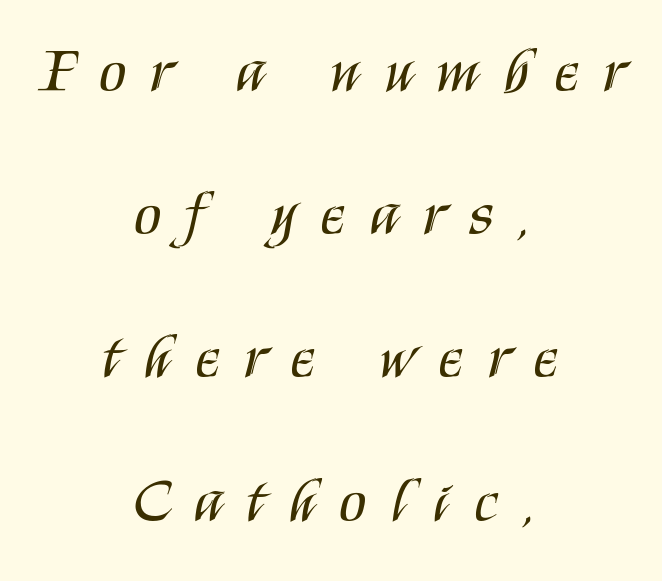
Q: Is the text bold? A: No.
Q: Is the text italic (slanted)? A: Yes.
Q: Is the typeface a serif or a sans-serif typeface? A: Sans-serif.
Q: Is the text underlined? A: No.
Q: How is the paragraph aligned? A: Centered.
Q: Is the spacing between letters normal or unusually wide? A: Unusually wide.
Q: Is the spacing between lines tight, normal or loose? A: Loose.
Q: Width (condensed, normal, or wide)? A: Condensed.
Q: Stroke contrast? A: Medium.
Q: x-height? A: Large.
Q: Monospaced? A: No.
